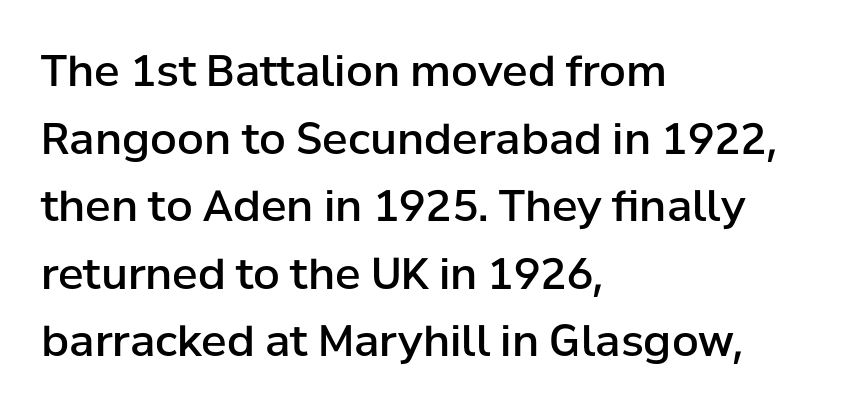
The image shows 43 px semibold sans-serif type, upright; set left-aligned, normal line spacing (1.57x), normal letter spacing, not underlined; low stroke contrast and a medium x-height.
